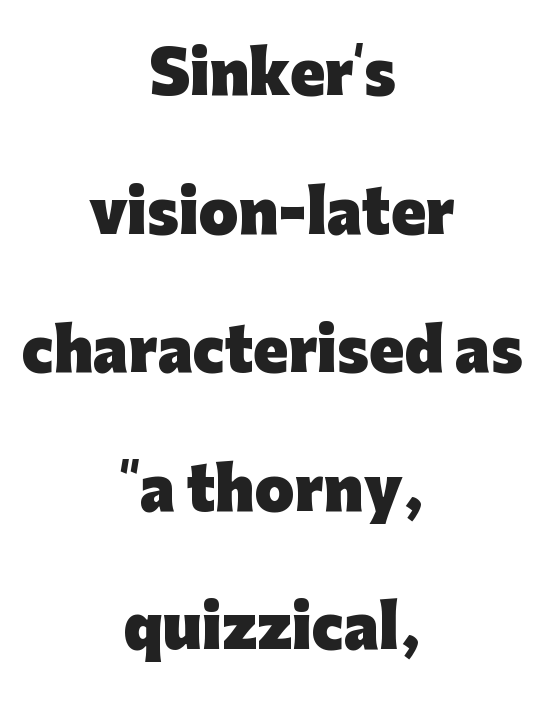
{"serif": "no", "italic": "no", "bold": "yes", "weight": "heavy", "width": "normal", "stroke_contrast": "low", "x_height": "medium", "monospaced": "no", "underline": "no", "align": "center", "line_spacing": "loose", "line_spacing_ratio": 2.43, "letter_spacing": "normal", "letter_spacing_em": 0.0, "glyph_px": 57}
